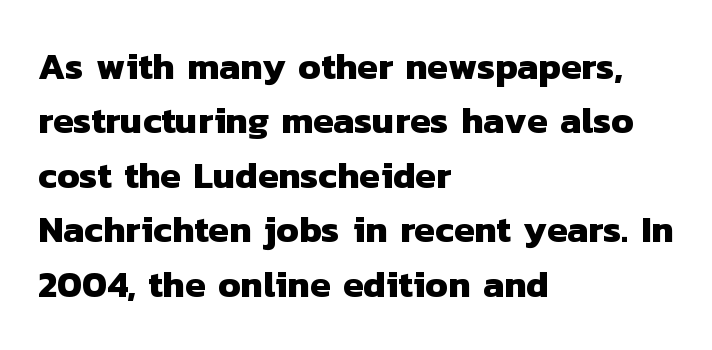
{"serif": "no", "bold": "yes", "weight": "heavy", "width": "normal", "stroke_contrast": "low", "x_height": "medium", "monospaced": "no", "underline": "no", "align": "left", "line_spacing": "normal", "line_spacing_ratio": 1.47, "letter_spacing": "normal", "letter_spacing_em": 0.0, "glyph_px": 37}
